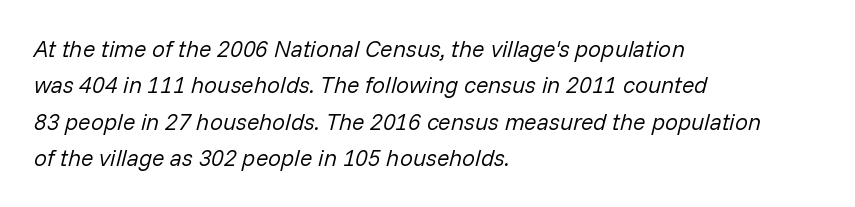
No heavy texture on the line: the type isn't bold. The paragraph shown leans on its left margin. Glance below the letters and you will spot only blank space. The rows are spaced the way most documents space them. You could call the tracking neutral — neither tight nor loose. The letters are slanted; this is an italic face.
